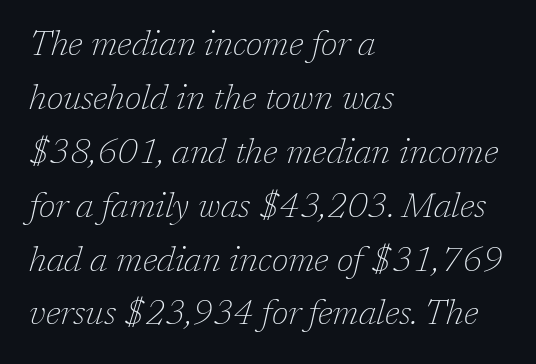
{"serif": "yes", "italic": "yes", "lean": "right", "slant_degrees": 17, "bold": "no", "weight": "thin", "width": "normal", "stroke_contrast": "low", "x_height": "medium", "monospaced": "no", "underline": "no", "align": "left", "line_spacing": "normal", "line_spacing_ratio": 1.54, "letter_spacing": "normal", "letter_spacing_em": 0.0, "glyph_px": 35}
